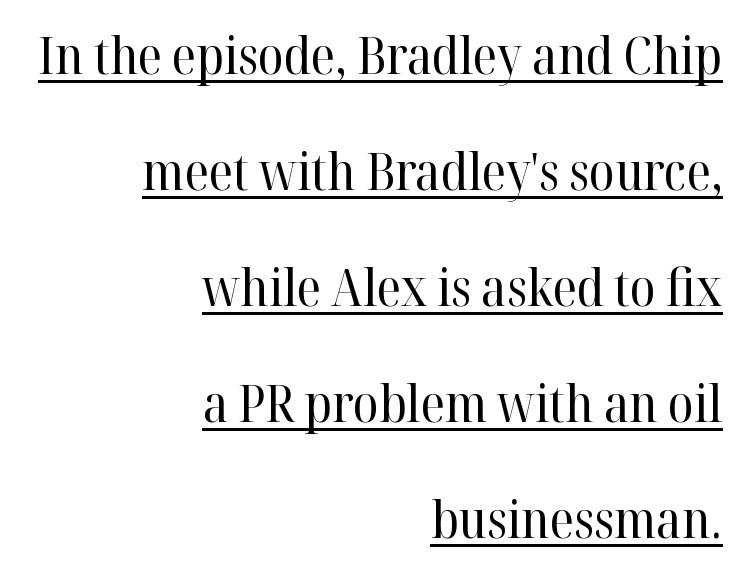
The image shows 52 px regular-weight serif type, upright; set right-aligned, loose line spacing (2.23x), normal letter spacing, underlined; high stroke contrast and a medium x-height.
